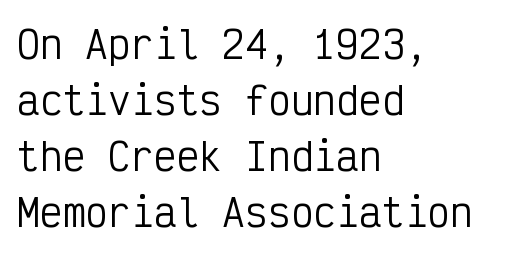
{"serif": "no", "italic": "no", "bold": "no", "weight": "regular", "width": "condensed", "stroke_contrast": "low", "x_height": "medium", "monospaced": "yes", "underline": "no", "align": "left", "line_spacing": "normal", "line_spacing_ratio": 1.47, "letter_spacing": "normal", "letter_spacing_em": 0.0, "glyph_px": 38}
